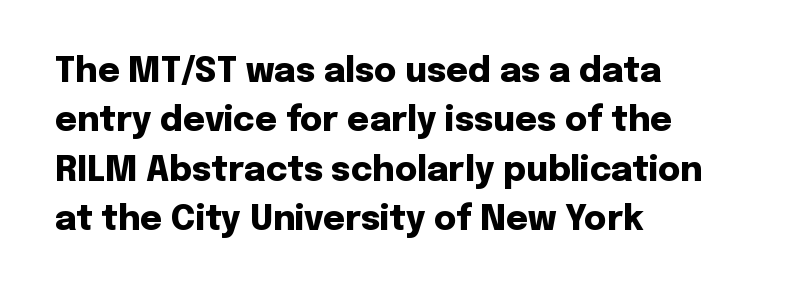
Q: Is the text bold? A: Yes.
Q: Is the text italic (slanted)? A: No, it is upright.
Q: Is the typeface a serif or a sans-serif typeface? A: Sans-serif.
Q: Is the text underlined? A: No.
Q: How is the paragraph aligned? A: Left-aligned.
Q: Is the spacing between letters normal or unusually wide? A: Normal.
Q: Is the spacing between lines tight, normal or loose? A: Normal.
Q: Width (condensed, normal, or wide)? A: Normal.
Q: Stroke contrast? A: Low.
Q: x-height? A: Medium.
Q: Monospaced? A: No.
